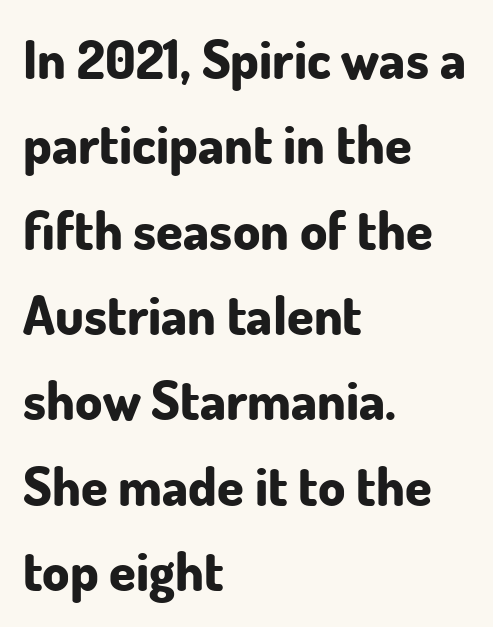
Q: Is the text bold? A: Yes.
Q: Is the text italic (slanted)? A: No, it is upright.
Q: Is the typeface a serif or a sans-serif typeface? A: Sans-serif.
Q: Is the text underlined? A: No.
Q: How is the paragraph aligned? A: Left-aligned.
Q: Is the spacing between letters normal or unusually wide? A: Normal.
Q: Is the spacing between lines tight, normal or loose? A: Normal.
Q: Width (condensed, normal, or wide)? A: Normal.
Q: Stroke contrast? A: Low.
Q: x-height? A: Small.
Q: Monospaced? A: No.
